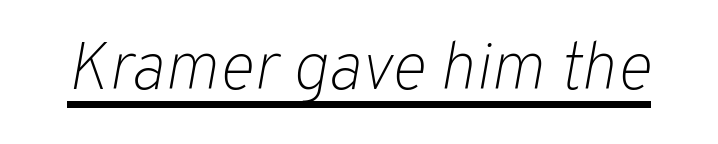
The image shows 67 px light type, italic (leaning right); set normal letter spacing, underlined; low stroke contrast and a medium x-height.
